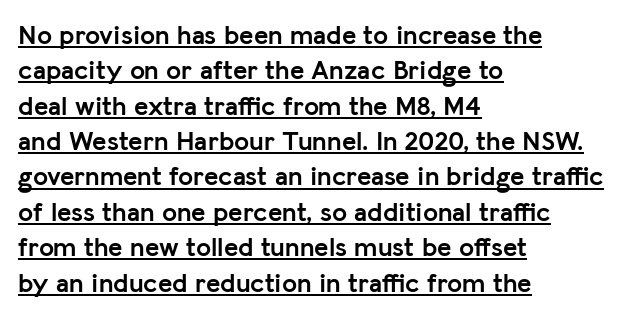
Q: Is the text bold? A: Yes.
Q: Is the text italic (slanted)? A: No, it is upright.
Q: Is the text underlined? A: Yes.
Q: How is the paragraph aligned? A: Left-aligned.
Q: Is the spacing between letters normal or unusually wide? A: Normal.
Q: Is the spacing between lines tight, normal or loose? A: Normal.
